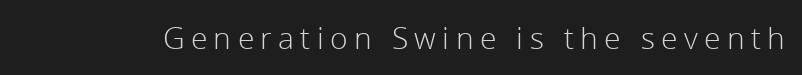
Character widths vary here, with narrow letters taking less room than wide ones. Are there feet on the stems? There aren't — it's a sans. Tracking here is generous; glyphs stand well apart from one another. Posture: vertical.
